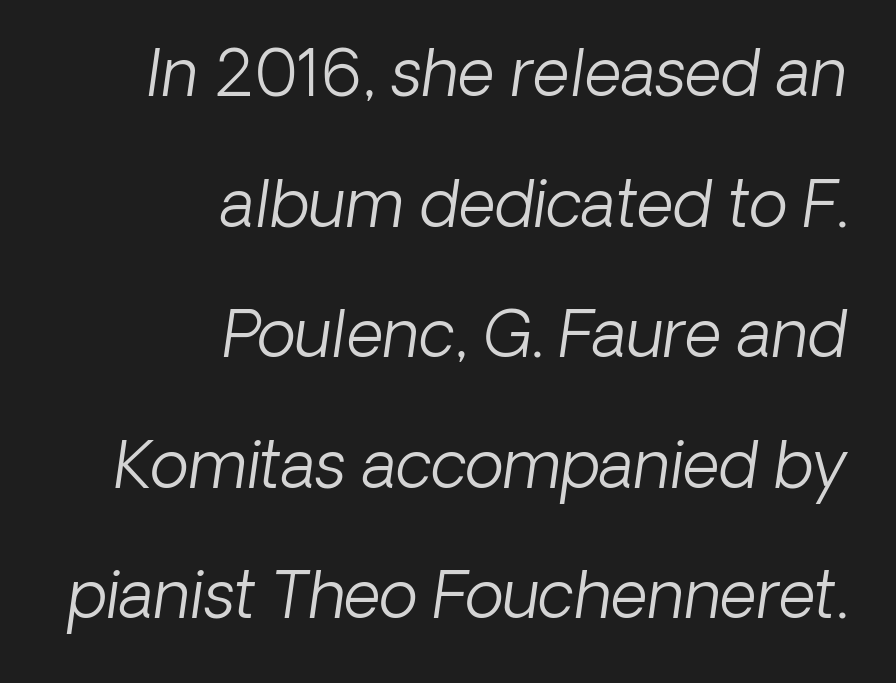
{"serif": "no", "bold": "no", "weight": "light", "width": "normal", "stroke_contrast": "low", "x_height": "medium", "monospaced": "no", "underline": "no", "align": "right", "line_spacing": "loose", "line_spacing_ratio": 2.04, "letter_spacing": "normal", "letter_spacing_em": 0.0, "glyph_px": 64}
